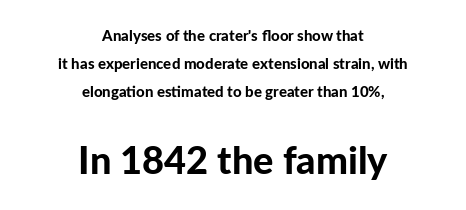
Q: Is the text bold? A: Yes.
Q: Is the text italic (slanted)? A: No, it is upright.
Q: Is the typeface a serif or a sans-serif typeface? A: Sans-serif.
Q: Is the text underlined? A: No.
Q: How is the paragraph aligned? A: Centered.
Q: Is the spacing between letters normal or unusually wide? A: Normal.
Q: Which block of text is set in a larger size, the first (top) or the second (bottom)? A: The second (bottom) one.
Q: Width (condensed, normal, or wide)? A: Normal.
Q: Stroke contrast? A: Low.
Q: x-height? A: Medium.
Q: Monospaced? A: No.
